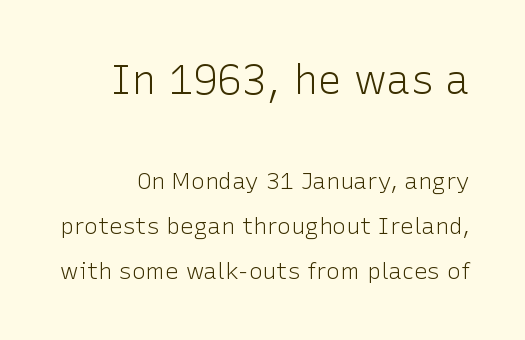
Widely set lines give the paragraph a tall, airy silhouette. Glyph-to-glyph distance matches everyday printed text. Check under the words: just untouched page. Italic: no, the glyphs are upright roman. Character widths vary here, with narrow letters taking less room than wide ones. These two chunks differ in scale, with the top chunk taking the larger measure.
